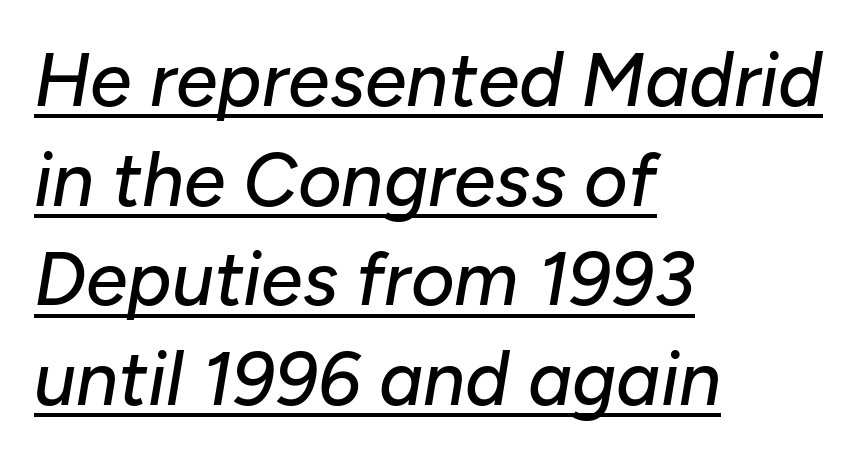
The image shows 75 px text type, italic (leaning right); set left-aligned, normal line spacing (1.33x), normal letter spacing, underlined; low stroke contrast and a medium x-height.
